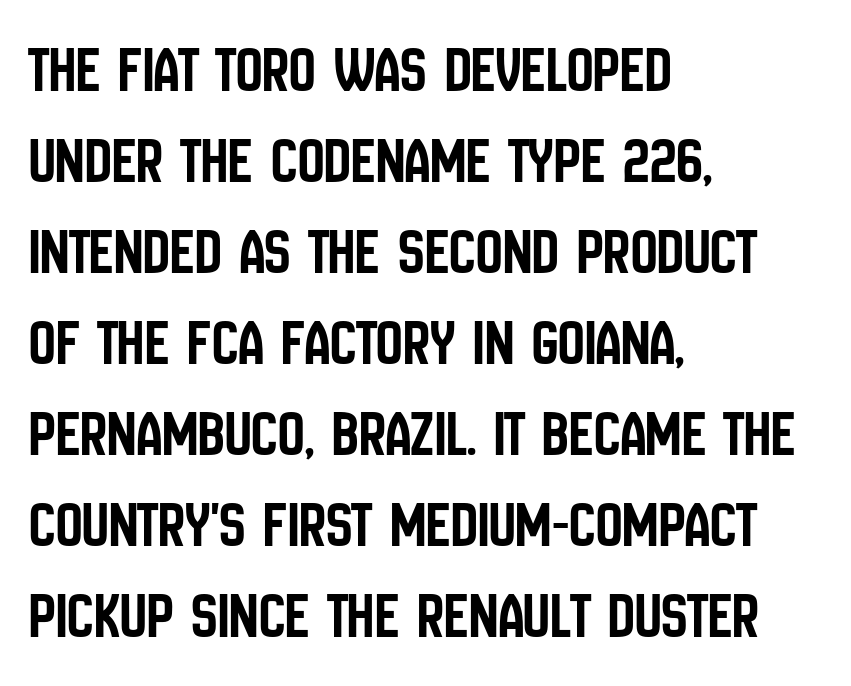
Nope, not italic — everything's standing straight. Teacher's note: observe the even left margin — that is flush-left alignment. Clear beneath every line of the passage. Check where the strokes stop: nothing finishes them off — pure sans. The horizontal fit of the characters is conventional and even.
